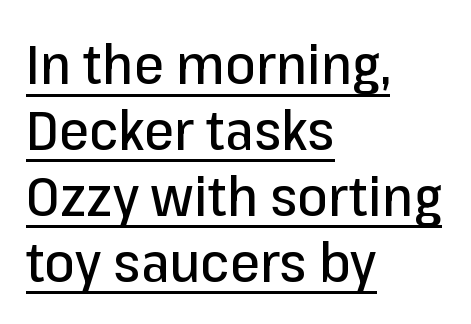
The image shows 54 px sans-serif type, upright; set left-aligned, line spacing 1.22x, normal letter spacing, underlined; low stroke contrast and a medium x-height.
